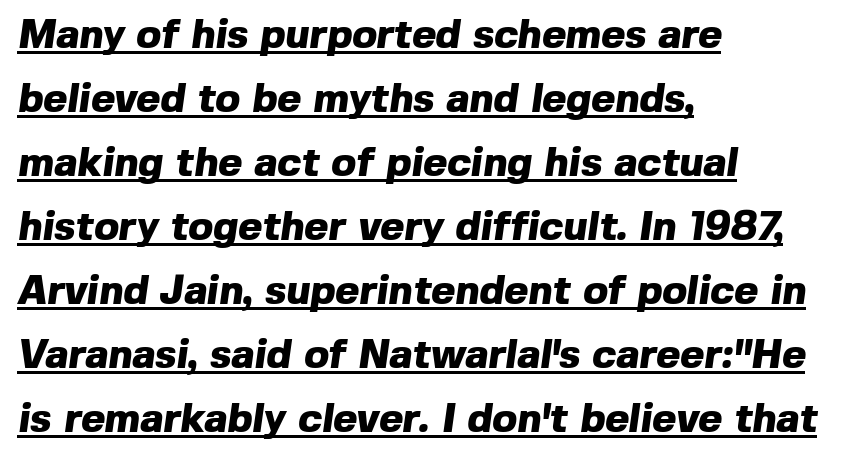
The image shows 41 px heavy sans-serif type; set left-aligned, normal line spacing (1.56x), normal letter spacing, underlined; a medium x-height.
